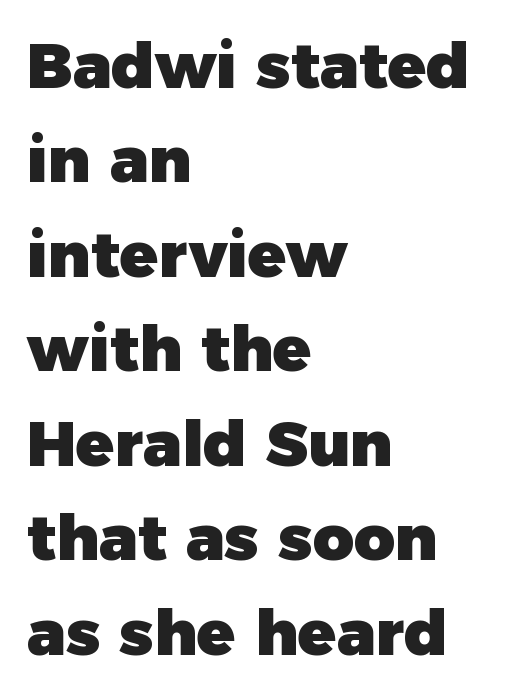
The tracking reads as untouched default to a designer's eye. Upright lettering throughout. How heavy is the stroke? Heavy — this is a bold. Regular leading. The text was rendered using a sans face with plain stroke endings. Is this a fixed-width face? No — the glyphs have proportional, varying widths.
